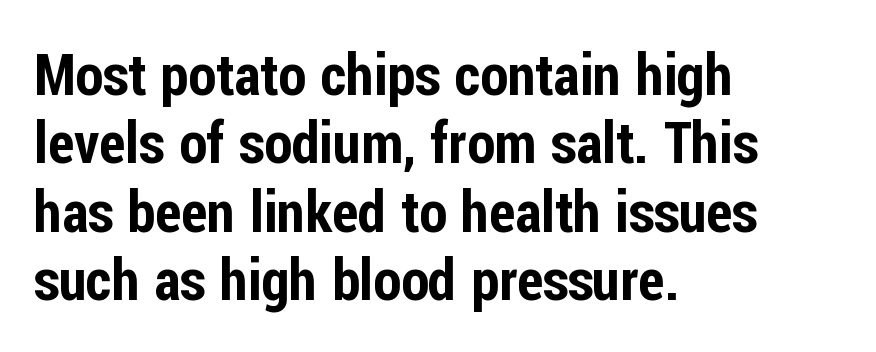
The image shows 57 px condensed sans-serif type, upright; set left-aligned, line spacing 1.2x, normal letter spacing, not underlined; low stroke contrast and a medium x-height.
